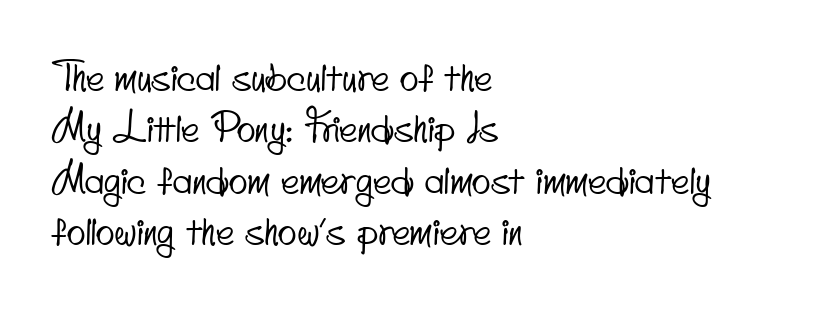
The image shows 39 px condensed sans-serif type; set left-aligned, normal line spacing (1.32x), normal letter spacing, not underlined; low stroke contrast and a small x-height.
